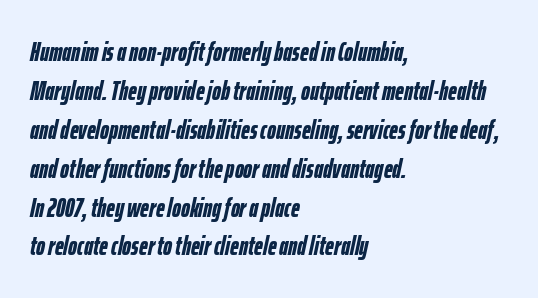
Q: Is the text bold? A: Yes.
Q: Is the text italic (slanted)? A: Yes, it leans right by about 12 degrees.
Q: Is the text underlined? A: No.
Q: How is the paragraph aligned? A: Left-aligned.
Q: Is the spacing between letters normal or unusually wide? A: Normal.
Q: Is the spacing between lines tight, normal or loose? A: Normal.
